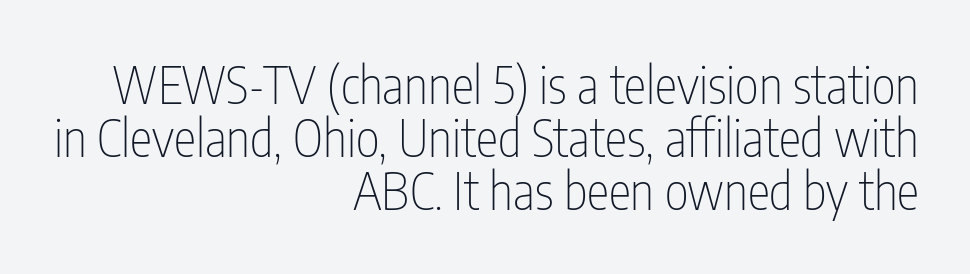
The image shows 51 px thin, condensed sans-serif type, upright; set right-aligned, tight line spacing (1.04x), normal letter spacing, not underlined; low stroke contrast and a medium x-height.
